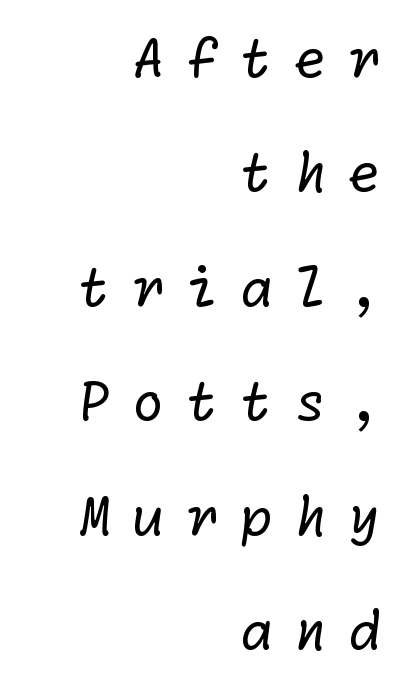
Caption: expanded tracking, letters set apart. Layout note: lines flush right. Clear beneath every line of the passage. This sample trades compactness for vertical openness between lines. Stems here are at most as thick as an everyday book face. Does the type have serifs? No, each stem ends abruptly.
